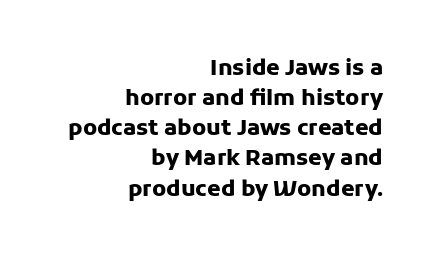
The image shows 22 px bold type, upright; set right-aligned, normal line spacing (1.37x), normal letter spacing, not underlined.
